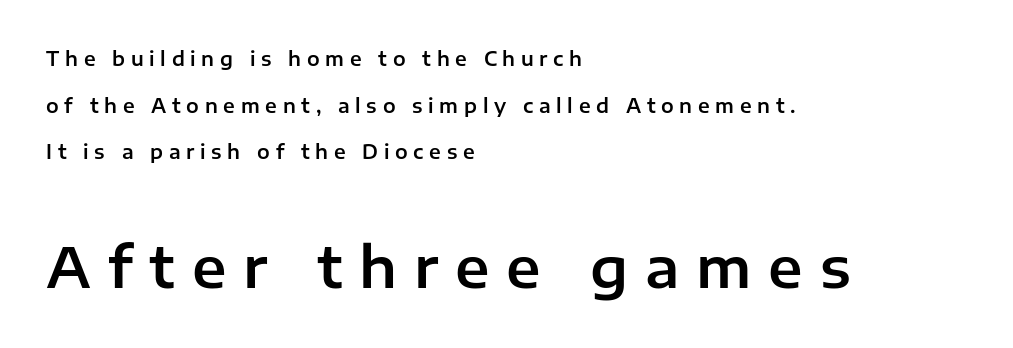
{"serif": "no", "italic": "no", "width": "normal", "stroke_contrast": "low", "x_height": "medium", "monospaced": "no", "underline": "no", "align": "left", "line_spacing": "loose", "line_spacing_ratio": 2.45, "letter_spacing": "wide", "letter_spacing_em": 0.3, "larger_block": "second", "size_ratio": 2.95, "glyph_px": 56}
